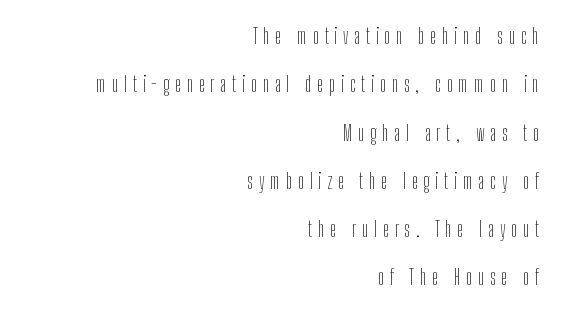
The letterforms sit at book weight or below. You could only call the tracking loose — the letters float apart. Designer's note — italics off, roman on. Check the space under the baseline: it is left empty. Notice how the passage keeps a crisp vertical edge on the right only. Airy leading.
